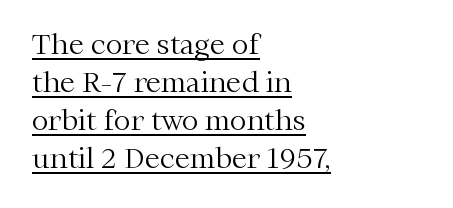
The image shows 28 px light serif type, upright; set left-aligned, normal line spacing (1.36x), normal letter spacing, underlined; medium stroke contrast and a medium x-height.
